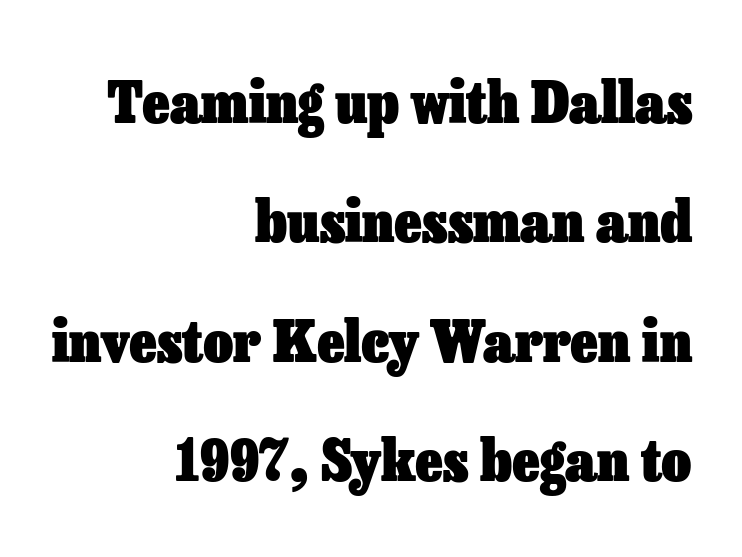
The image shows 58 px heavy type, upright; set right-aligned, loose line spacing (2.06x), normal letter spacing, not underlined; low stroke contrast and a medium x-height.
